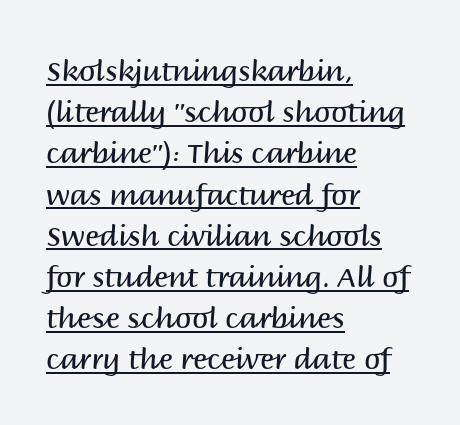
Leftover space on each line is placed entirely after the last word. The strokes are not fattened; the text isn't bold. Regarding serifs, this sample does without them.
